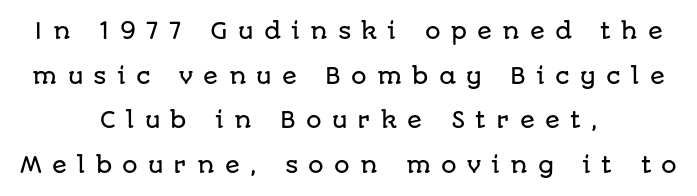
The image shows 22 px text type, upright; set centered, loose line spacing (2.03x), unusually wide letter spacing (+0.46 em), not underlined.
